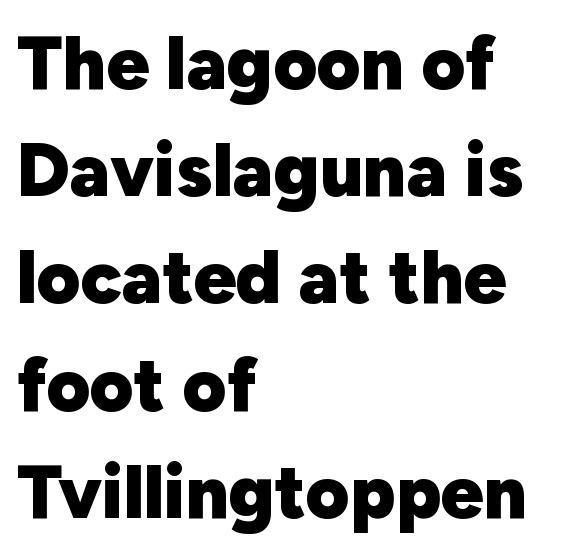
Q: Is the text bold? A: Yes.
Q: Is the text italic (slanted)? A: No, it is upright.
Q: Is the typeface a serif or a sans-serif typeface? A: Sans-serif.
Q: Is the text underlined? A: No.
Q: How is the paragraph aligned? A: Left-aligned.
Q: Is the spacing between letters normal or unusually wide? A: Normal.
Q: Is the spacing between lines tight, normal or loose? A: Normal.
Q: Width (condensed, normal, or wide)? A: Normal.
Q: Stroke contrast? A: Low.
Q: x-height? A: Medium.
Q: Monospaced? A: No.
